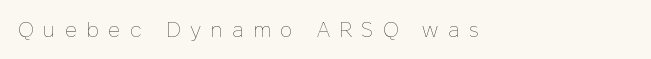
A typesetter would mark this as roman, not italic. You could only call the tracking loose — the letters float apart. The font is comparable to plain body text, perhaps lighter. Check the space under the baseline: it is left empty.
